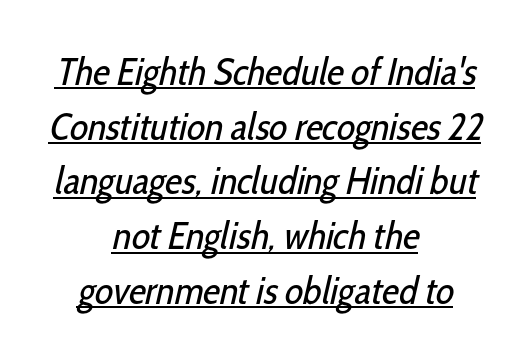
{"serif": "no", "bold": "no", "weight": "regular", "width": "condensed", "stroke_contrast": "low", "x_height": "medium", "monospaced": "no", "underline": "yes", "align": "center", "line_spacing": "normal", "line_spacing_ratio": 1.44, "letter_spacing": "normal", "letter_spacing_em": 0.0, "glyph_px": 38}
